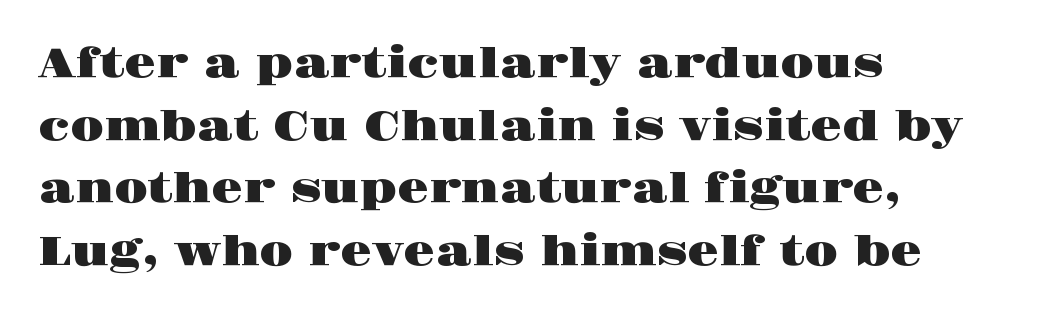
Q: Is the text italic (slanted)? A: No, it is upright.
Q: Is the typeface a serif or a sans-serif typeface? A: Serif.
Q: Is the text underlined? A: No.
Q: How is the paragraph aligned? A: Left-aligned.
Q: Is the spacing between letters normal or unusually wide? A: Normal.
Q: Is the spacing between lines tight, normal or loose? A: Normal.
Q: Width (condensed, normal, or wide)? A: Wide.
Q: Stroke contrast? A: High.
Q: x-height? A: Large.
Q: Monospaced? A: No.
